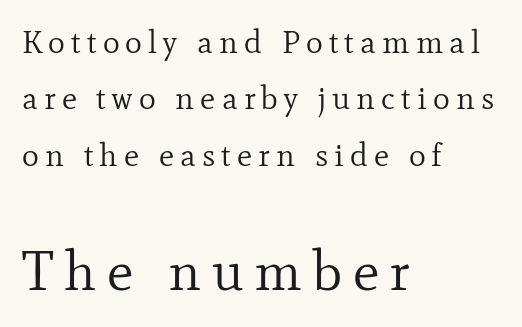
The strip under each line holds only bare page. Proportional: the letters do not fall into vertical columns. Where is the straight margin? On the left. Size contrast runs from small at the top to large at the bottom. Heft: none added — not bold. When letters stand straight like this, we call the style roman or upright.
